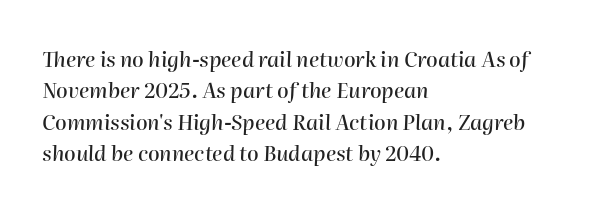
{"italic": "yes", "lean": "right", "slant_degrees": 2, "underline": "no", "align": "left", "line_spacing": "normal", "line_spacing_ratio": 1.5, "letter_spacing": "normal", "letter_spacing_em": 0.0, "glyph_px": 21}
